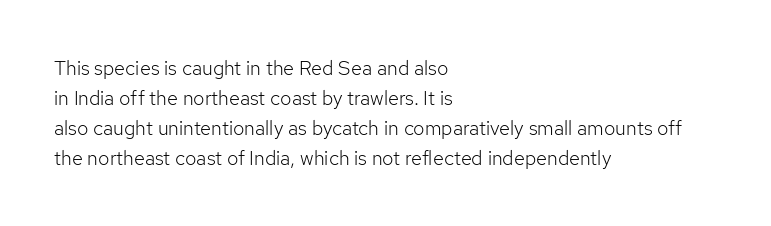
Q: Is the text bold? A: No.
Q: Is the text italic (slanted)? A: No, it is upright.
Q: Is the text underlined? A: No.
Q: How is the paragraph aligned? A: Left-aligned.
Q: Is the spacing between letters normal or unusually wide? A: Normal.
Q: Is the spacing between lines tight, normal or loose? A: Normal.
